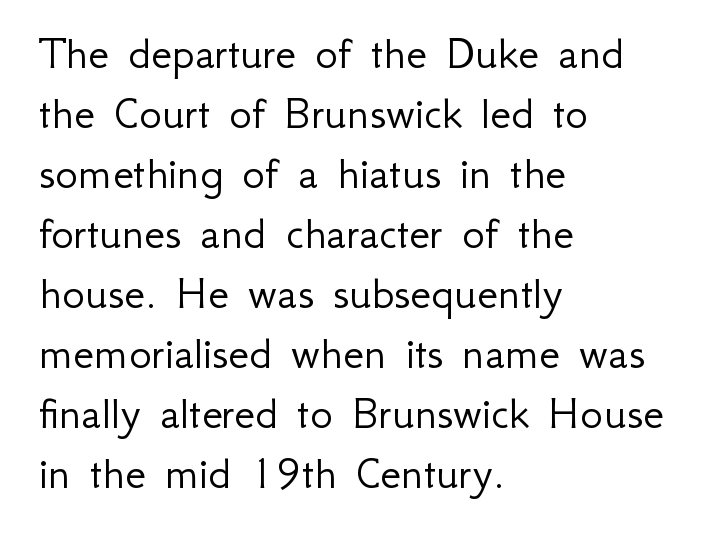
The typesetting does not lean heavy: it is not bold. This sample is left-justified, so line endings fall wherever the words run out. Anything drawn beneath the words? Only blank space. A normal amount of white space separates one row of letters from the next. This sample uses a sans-serif face.
